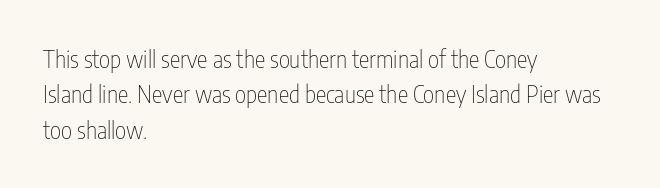
{"italic": "no", "bold": "no", "underline": "no", "align": "left", "line_spacing": "normal", "line_spacing_ratio": 1.47, "letter_spacing": "normal", "letter_spacing_em": 0.0, "glyph_px": 24}
